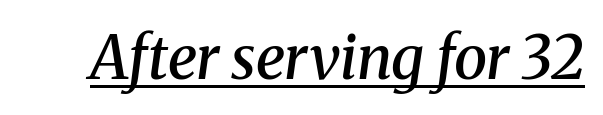
Does extra space separate the letters? No, they use regular spacing. A typesetter would label this face a serif. Yep, that's italic — everything's leaning. Typographic density is moderately raised because the face is semibold. Somebody hit Ctrl+U on this one — the words are underlined. The rendering uses natural spacing where letterforms have individual widths.
